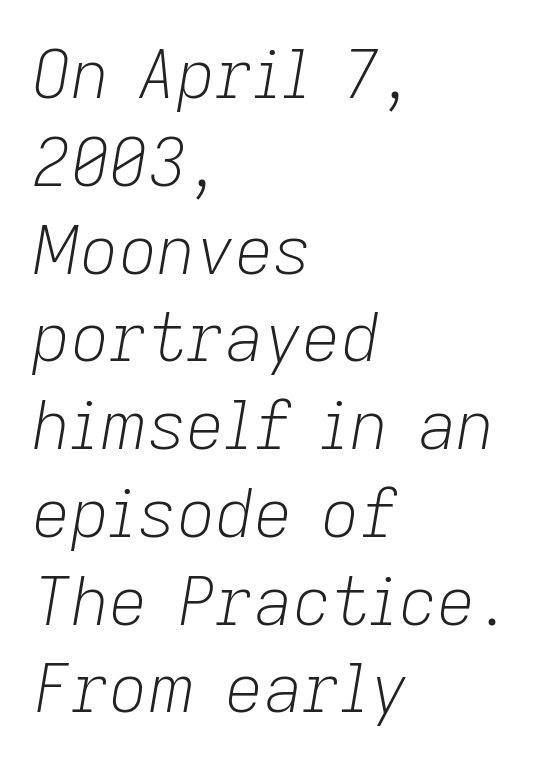
Notice how the passage keeps a crisp vertical edge on the left only. This sample uses plain, unmodified letter spacing. A typesetter would mark this as italic. Successive baselines arrive at the customary interval.
